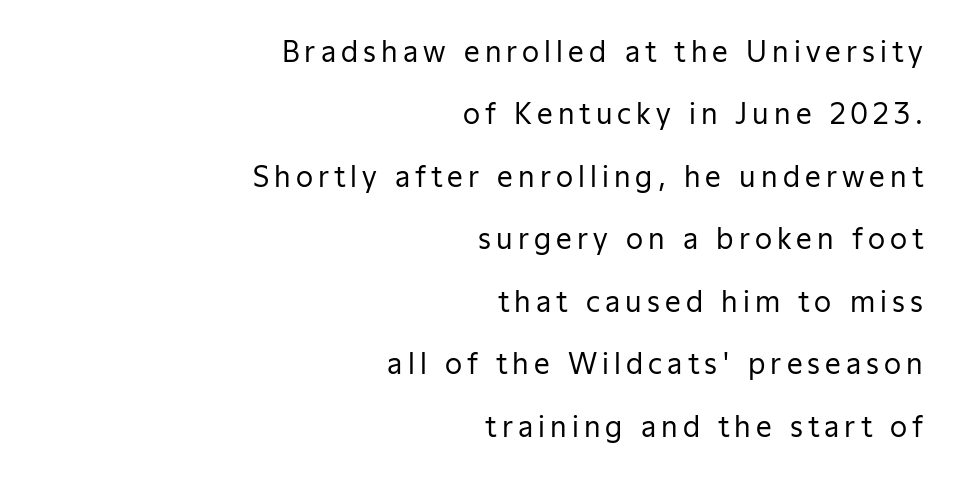
{"serif": "no", "italic": "no", "bold": "no", "weight": "regular", "width": "normal", "stroke_contrast": "low", "x_height": "medium", "monospaced": "no", "underline": "no", "align": "right", "line_spacing": "loose", "line_spacing_ratio": 2.23, "glyph_px": 28}
